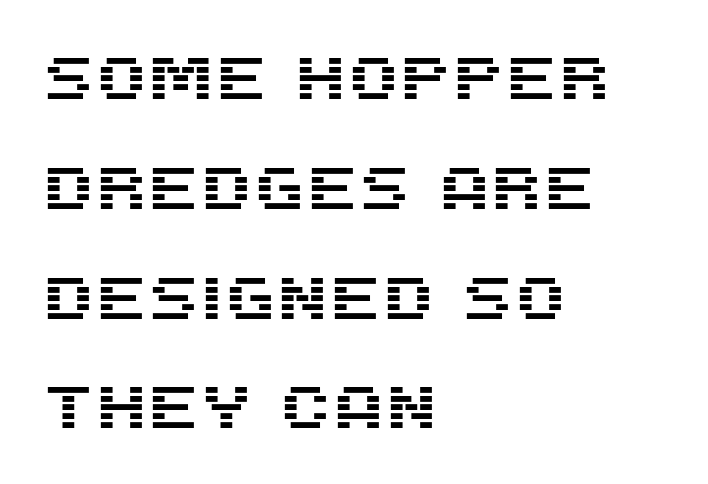
Q: Is the text italic (slanted)? A: No, it is upright.
Q: Is the typeface a serif or a sans-serif typeface? A: Sans-serif.
Q: Is the text underlined? A: No.
Q: How is the paragraph aligned? A: Left-aligned.
Q: Is the spacing between letters normal or unusually wide? A: Normal.
Q: Width (condensed, normal, or wide)? A: Normal.
Q: Stroke contrast? A: Medium.
Q: x-height? A: Large.
Q: Monospaced? A: No.
